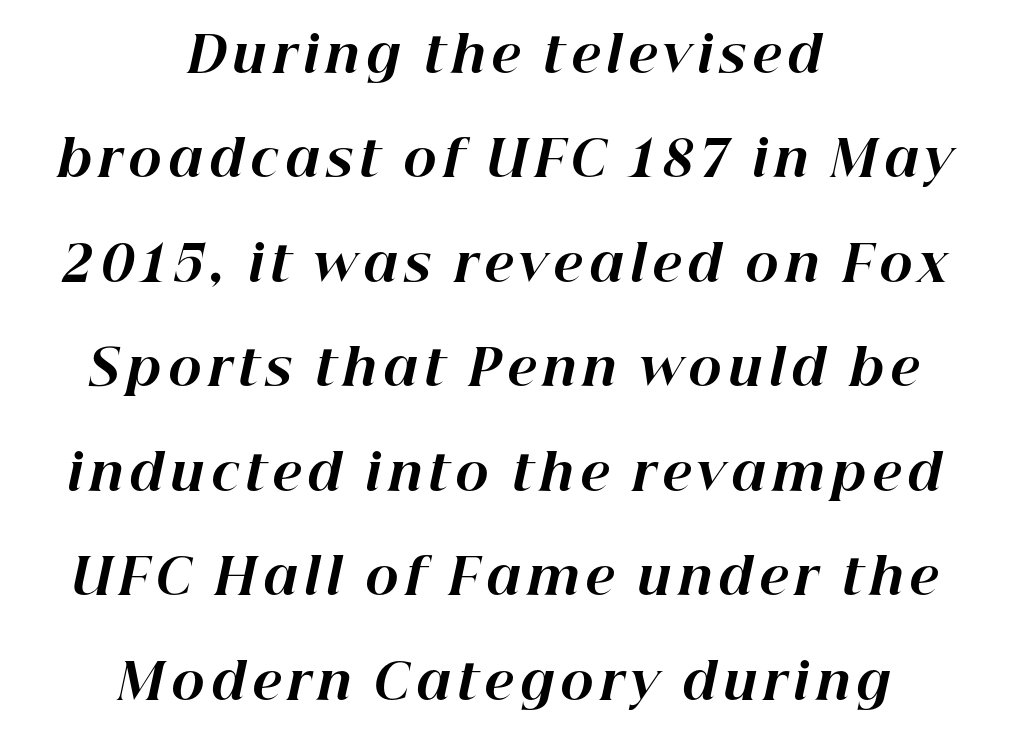
The image shows 50 px bold type, italic (leaning right); set centered, loose line spacing (2.09x), not underlined; high stroke contrast and a medium x-height.
